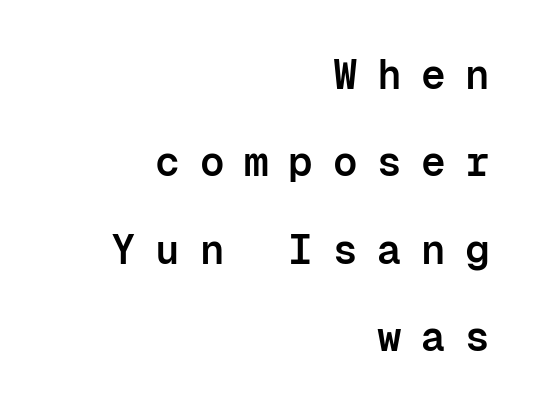
Q: Is the text bold? A: Semi-bold.
Q: Is the text italic (slanted)? A: No, it is upright.
Q: Is the typeface a serif or a sans-serif typeface? A: Sans-serif.
Q: Is the text underlined? A: No.
Q: How is the paragraph aligned? A: Right-aligned.
Q: Is the spacing between letters normal or unusually wide? A: Unusually wide.
Q: Is the spacing between lines tight, normal or loose? A: Loose.
Q: Width (condensed, normal, or wide)? A: Normal.
Q: Stroke contrast? A: Low.
Q: x-height? A: Medium.
Q: Monospaced? A: Yes.
